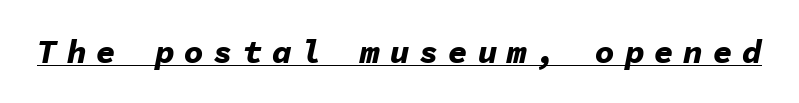
Q: Is the text bold? A: Yes.
Q: Is the text italic (slanted)? A: Yes, it leans right by about 11 degrees.
Q: Is the text underlined? A: Yes.
Q: Is the spacing between letters normal or unusually wide? A: Unusually wide.
Q: Width (condensed, normal, or wide)? A: Normal.
Q: Stroke contrast? A: Low.
Q: x-height? A: Medium.
Q: Monospaced? A: Yes.
